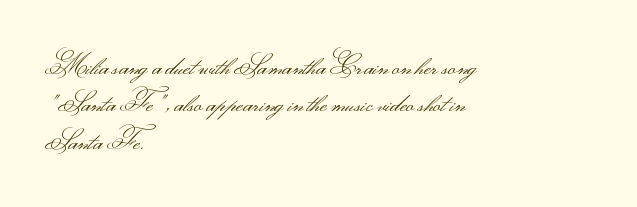
Is the letter spacing exaggerated? No — it looks like the ordinary default. This block has exactly the height ordinary leading produces. Weight: not bold — regular or lighter.
